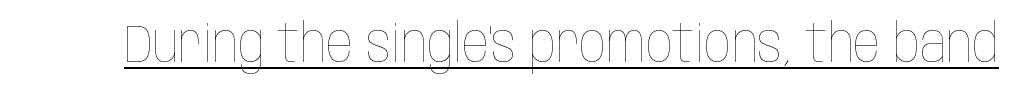
Q: Is the text bold? A: No.
Q: Is the text italic (slanted)? A: No, it is upright.
Q: Is the text underlined? A: Yes.
Q: Is the spacing between letters normal or unusually wide? A: Normal.
Q: Width (condensed, normal, or wide)? A: Condensed.
Q: Stroke contrast? A: Low.
Q: x-height? A: Large.
Q: Monospaced? A: No.
